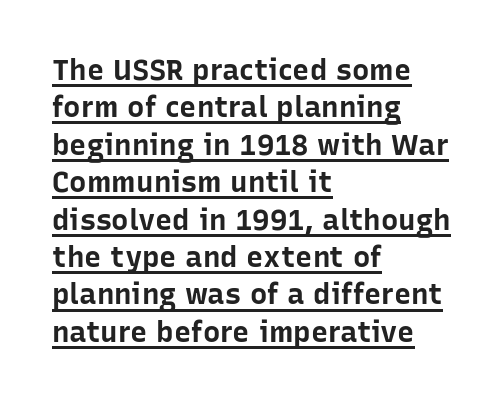
Caption: standard tracking, unaltered. These lines are set flush left with a ragged right edge. Check the space under the baseline: a stroke is drawn there. A typesetter would label this face a sans.
